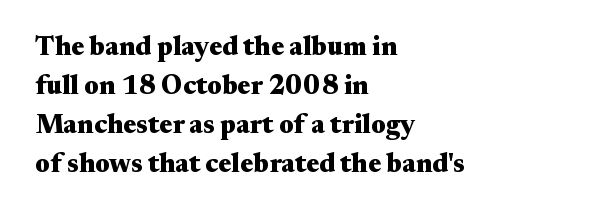
The typography opts for an upright posture over an oblique one. The face used here has the dense, thick strokes of a bold. Words float on clear page, feet unadorned. The typesetter chose a ragged-right arrangement here.
